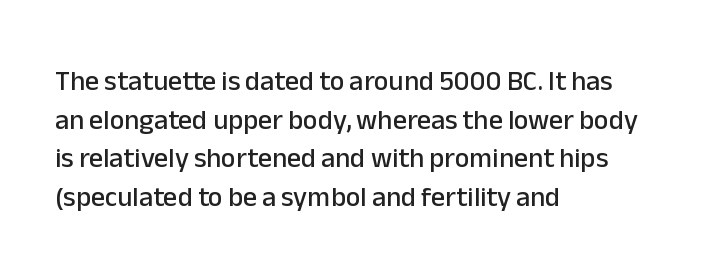
Leftover space on each line is placed entirely after the last word. Grotesque or geometric, the face here clearly has no serifs. Notice how the stems are strictly vertical — no italics here. The gap between lines stays unmarked. The face used here is proportionally spaced, like ordinary book or web type. The vertical gap from one line to the next is medium.
